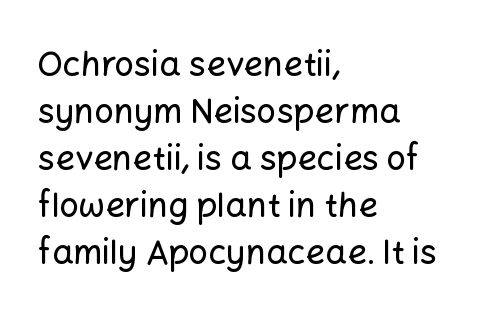
Q: Is the text italic (slanted)? A: No, it is upright.
Q: Is the typeface a serif or a sans-serif typeface? A: Sans-serif.
Q: Is the text underlined? A: No.
Q: How is the paragraph aligned? A: Left-aligned.
Q: Is the spacing between letters normal or unusually wide? A: Normal.
Q: Is the spacing between lines tight, normal or loose? A: Normal.
Q: Width (condensed, normal, or wide)? A: Normal.
Q: Stroke contrast? A: Low.
Q: x-height? A: Medium.
Q: Monospaced? A: No.
